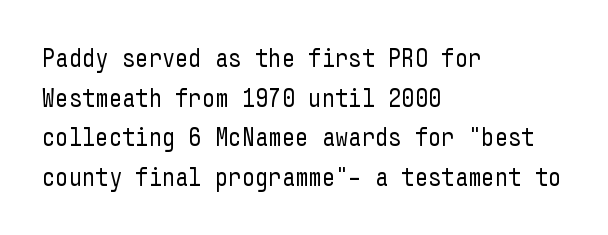
{"italic": "no", "bold": "no", "underline": "no", "align": "left", "line_spacing": "normal", "line_spacing_ratio": 1.52, "letter_spacing": "normal", "letter_spacing_em": 0.0, "glyph_px": 26}
